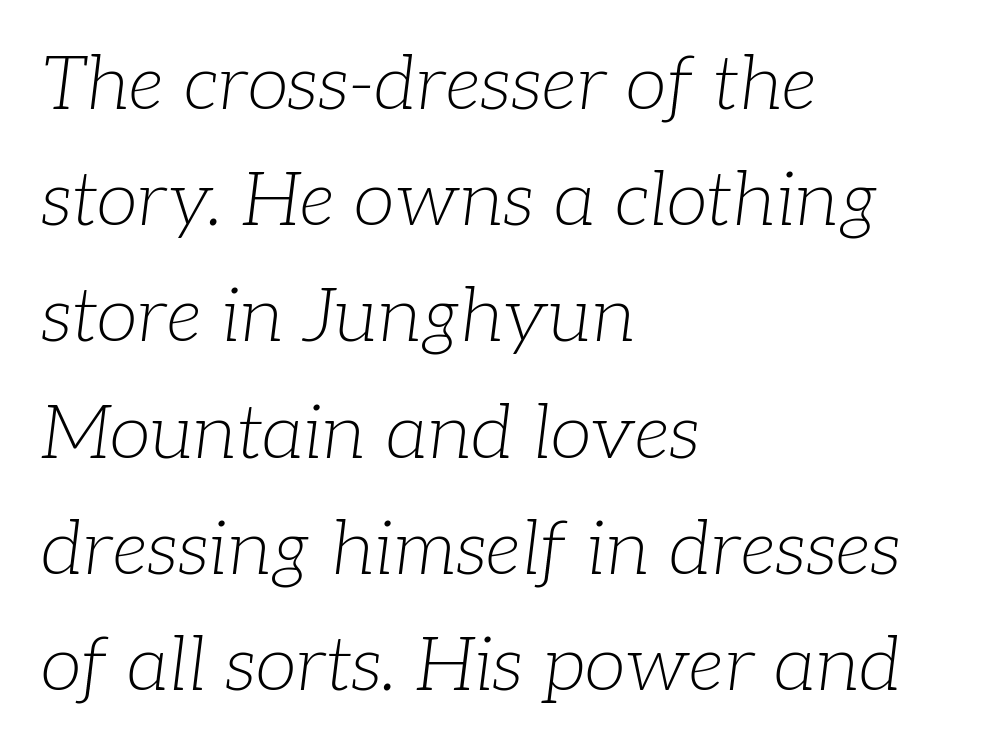
Q: Is the text bold? A: No.
Q: Is the text italic (slanted)? A: Yes, it leans right by about 7 degrees.
Q: Is the typeface a serif or a sans-serif typeface? A: Serif.
Q: Is the text underlined? A: No.
Q: How is the paragraph aligned? A: Left-aligned.
Q: Is the spacing between letters normal or unusually wide? A: Normal.
Q: Is the spacing between lines tight, normal or loose? A: Normal.
Q: Width (condensed, normal, or wide)? A: Normal.
Q: Stroke contrast? A: Low.
Q: x-height? A: Medium.
Q: Monospaced? A: No.
